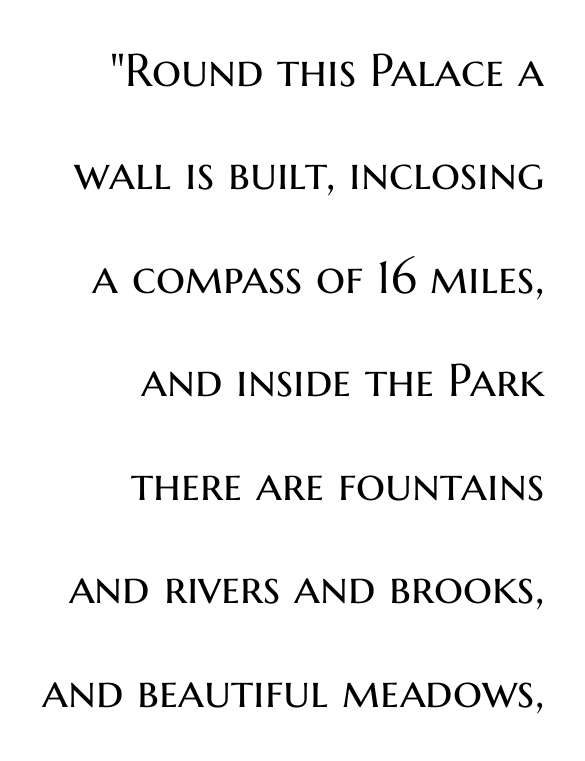
Tall strokes in this sample are plumb rather than angled. Default kerning and tracking; the words read as compact shapes. Just letters on the line, the space beneath them empty. This sample trades compactness for vertical openness between lines.
